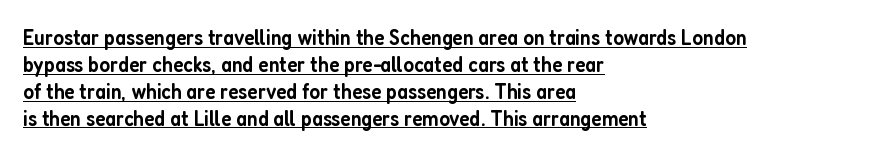
Q: Is the text bold? A: Semi-bold.
Q: Is the text italic (slanted)? A: No, it is upright.
Q: Is the text underlined? A: Yes.
Q: How is the paragraph aligned? A: Left-aligned.
Q: Is the spacing between letters normal or unusually wide? A: Normal.
